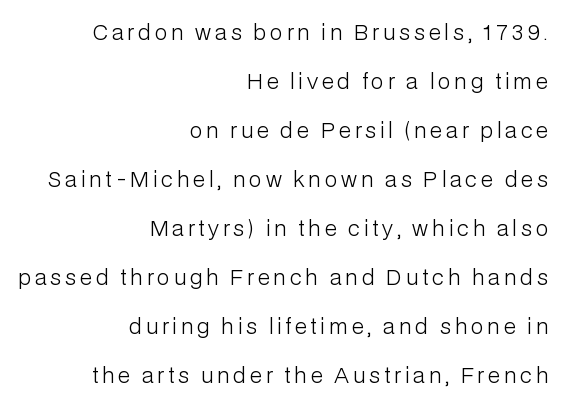
{"italic": "no", "bold": "no", "underline": "no", "align": "right", "line_spacing": "loose", "line_spacing_ratio": 2.33, "glyph_px": 21}
